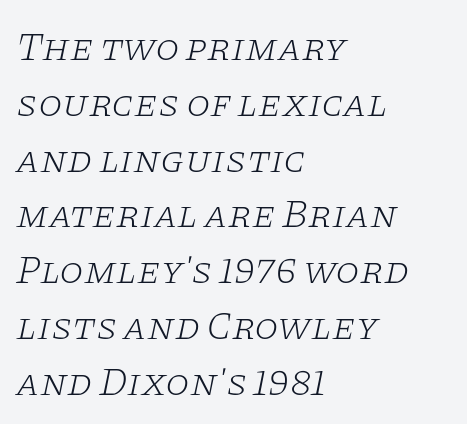
The image shows 39 px light, wide serif type, italic (leaning right); set left-aligned, normal line spacing (1.43x), normal letter spacing, not underlined; low stroke contrast and a large x-height.
